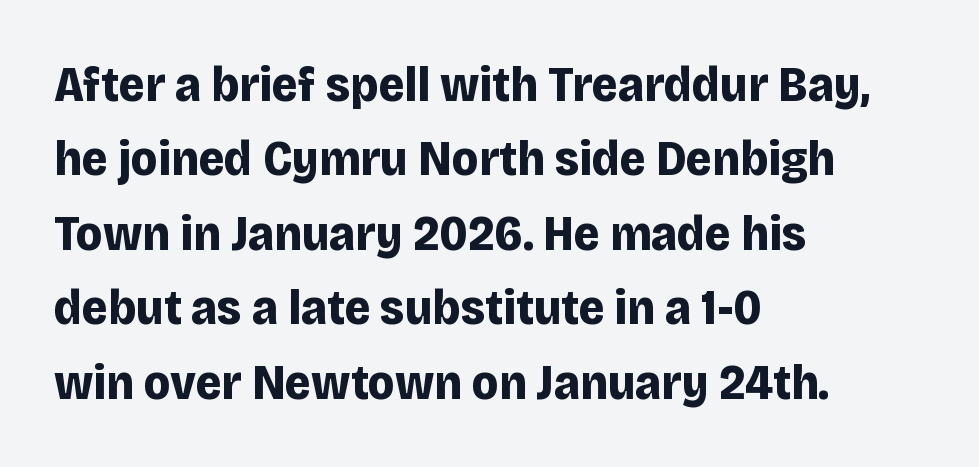
{"serif": "no", "italic": "no", "bold": "yes", "weight": "bold", "width": "normal", "stroke_contrast": "low", "x_height": "large", "monospaced": "no", "underline": "no", "align": "left", "line_spacing": "normal", "line_spacing_ratio": 1.49, "letter_spacing": "normal", "letter_spacing_em": 0.0, "glyph_px": 50}
